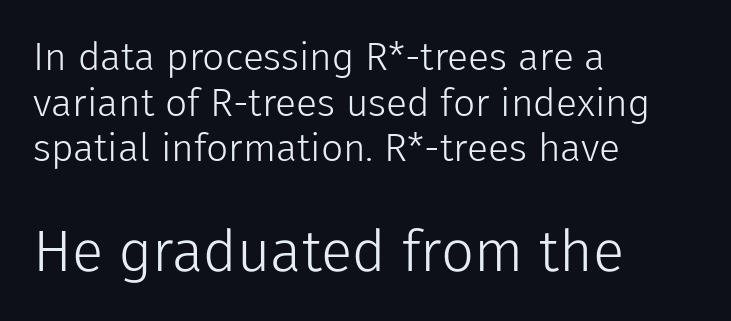
The image shows 58 px light sans-serif type, upright; set left-aligned, line spacing 1.17x, normal letter spacing, not underlined; the second (bottom) block is 1.49x larger; low stroke contrast and a medium x-height.
